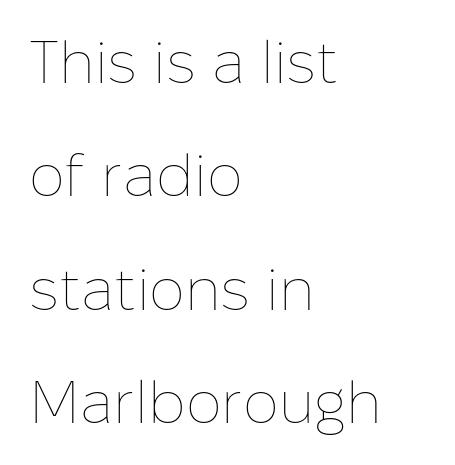
Is the stroke heavy? The answer is a plain regular-or-lighter. Proportional: the letters do not fall into vertical columns. This is the regular roman posture of the typeface. Decoration check: the copy has no underline. Each line starts at the same left margin while the right side varies.
